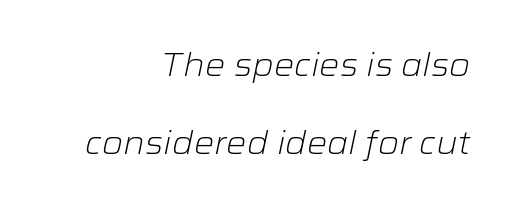
Q: Is the text bold? A: No.
Q: Is the text italic (slanted)? A: Yes, it leans right by about 12 degrees.
Q: Is the text underlined? A: No.
Q: How is the paragraph aligned? A: Right-aligned.
Q: Is the spacing between letters normal or unusually wide? A: Normal.
Q: Is the spacing between lines tight, normal or loose? A: Loose.
Q: Width (condensed, normal, or wide)? A: Wide.
Q: Stroke contrast? A: Low.
Q: x-height? A: Medium.
Q: Monospaced? A: No.
